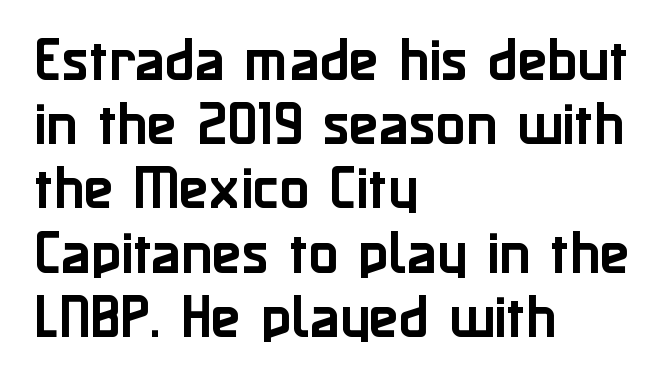
The image shows 49 px sans-serif type, upright; set left-aligned, normal line spacing (1.31x), normal letter spacing, not underlined; low stroke contrast and a medium x-height.
